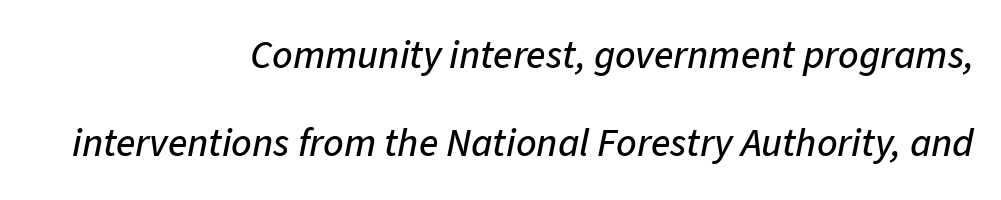
Character widths vary here, with narrow letters taking less room than wide ones. Nobody touched the tracking dial on this one. Each new line begins a long way beneath the previous one. The words here are not underlined. Notice how the passage keeps a crisp vertical edge on the right only.
